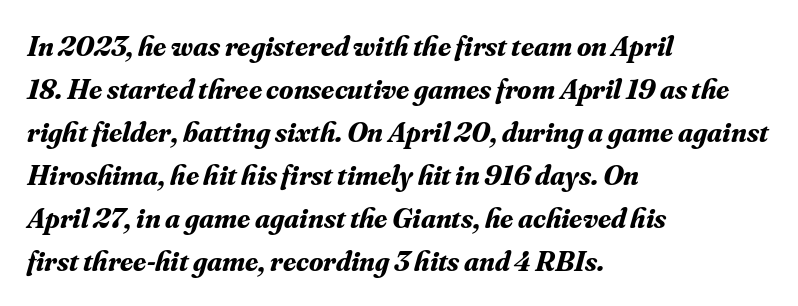
Q: Is the text bold? A: Yes.
Q: Is the text italic (slanted)? A: Yes, it leans right by about 16 degrees.
Q: Is the typeface a serif or a sans-serif typeface? A: Serif.
Q: Is the text underlined? A: No.
Q: How is the paragraph aligned? A: Left-aligned.
Q: Is the spacing between letters normal or unusually wide? A: Normal.
Q: Is the spacing between lines tight, normal or loose? A: Normal.
Q: Width (condensed, normal, or wide)? A: Normal.
Q: Stroke contrast? A: Medium.
Q: x-height? A: Small.
Q: Monospaced? A: No.
